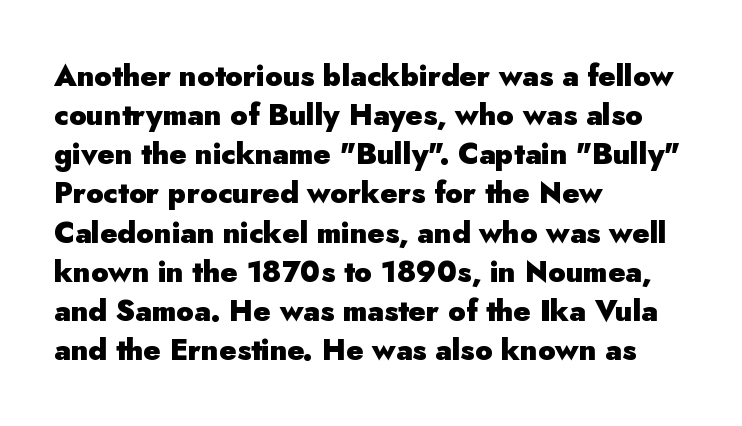
The image shows 29 px heavy sans-serif type, upright; set left-aligned, normal line spacing (1.35x), normal letter spacing, not underlined; low stroke contrast and a small x-height.
